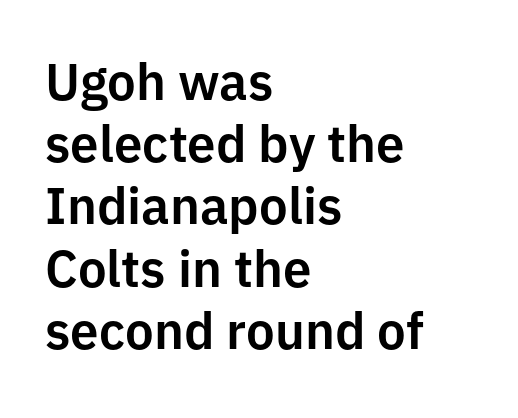
The image shows 51 px sans-serif type, upright; set left-aligned, line spacing 1.22x, normal letter spacing, not underlined; low stroke contrast and a medium x-height.
